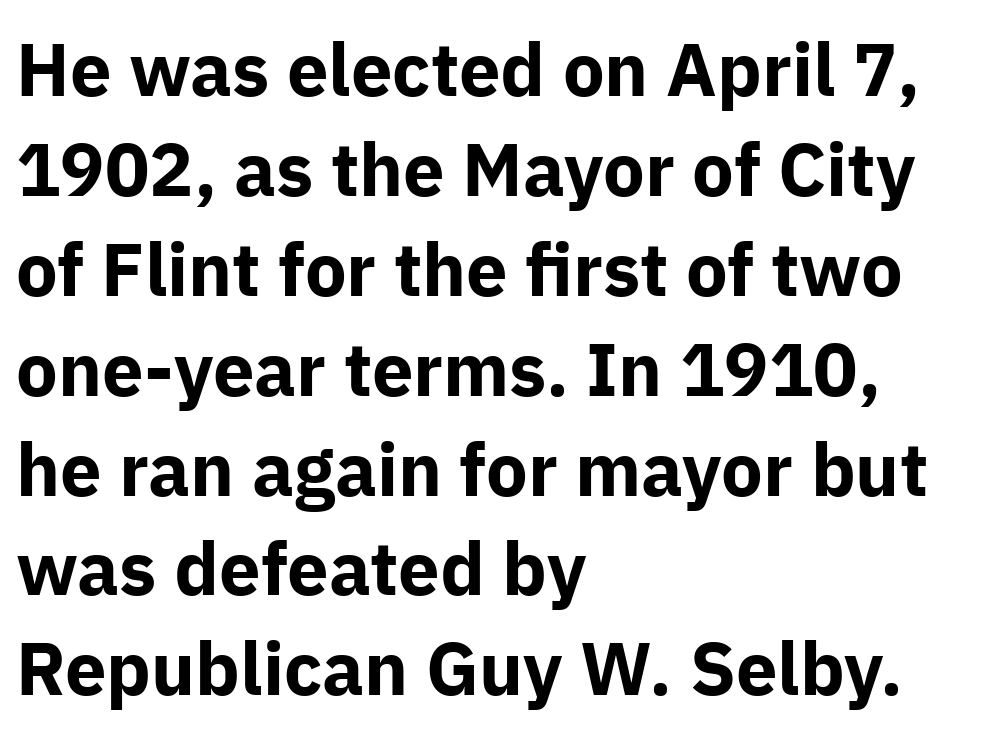
The image shows 74 px bold sans-serif type, upright; set left-aligned, normal line spacing (1.35x), normal letter spacing, not underlined; low stroke contrast and a medium x-height.
